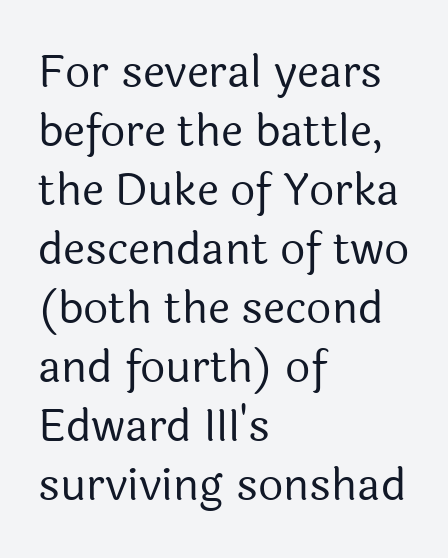
The image shows 44 px regular-weight sans-serif type, upright; set left-aligned, normal line spacing (1.34x), normal letter spacing, not underlined; a medium x-height.
